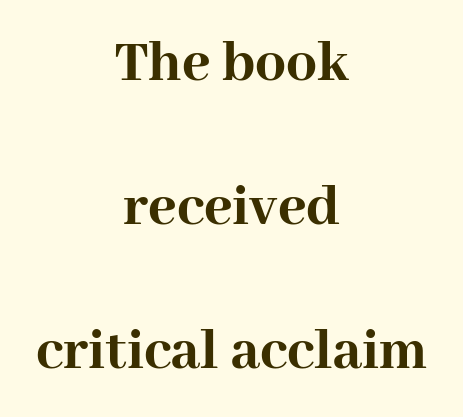
{"serif": "yes", "italic": "no", "bold": "yes", "weight": "semibold", "width": "normal", "stroke_contrast": "high", "x_height": "medium", "monospaced": "no", "underline": "no", "align": "center", "line_spacing": "loose", "line_spacing_ratio": 2.36, "letter_spacing": "normal", "letter_spacing_em": 0.0, "glyph_px": 61}
